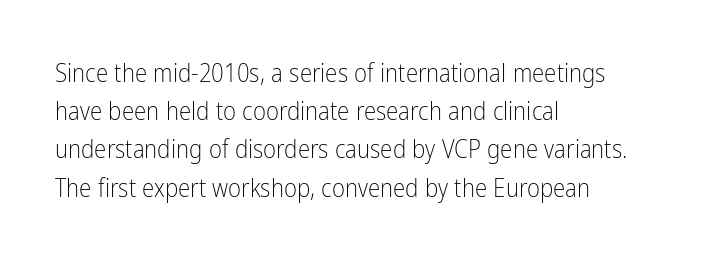
The glyphs are unaccompanied by any horizontal stroke below them. Posture: vertical. These lines keep a tight, regular rhythm from letter to letter. Interline gaps are of average width in this sample. The paragraph shown leans on its left margin.
